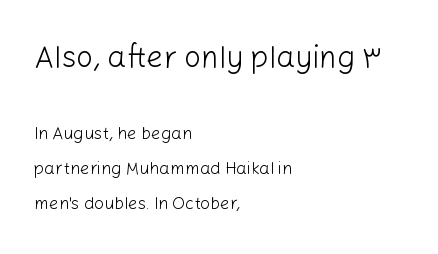
Q: Is the text bold? A: No.
Q: Is the text italic (slanted)? A: No, it is upright.
Q: Is the typeface a serif or a sans-serif typeface? A: Sans-serif.
Q: Is the text underlined? A: No.
Q: How is the paragraph aligned? A: Left-aligned.
Q: Is the spacing between letters normal or unusually wide? A: Normal.
Q: Is the spacing between lines tight, normal or loose? A: Loose.
Q: Which block of text is set in a larger size, the first (top) or the second (bottom)? A: The first (top) one.
Q: Width (condensed, normal, or wide)? A: Normal.
Q: Stroke contrast? A: Low.
Q: x-height? A: Medium.
Q: Monospaced? A: No.
